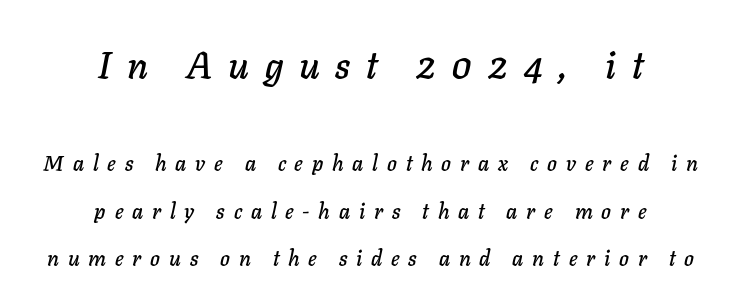
{"italic": "yes", "lean": "right", "slant_degrees": 11, "width": "normal", "stroke_contrast": "low", "x_height": "medium", "monospaced": "no", "underline": "no", "align": "center", "line_spacing": "loose", "line_spacing_ratio": 2.24, "letter_spacing": "wide", "letter_spacing_em": 0.42, "larger_block": "first", "size_ratio": 1.76, "glyph_px": 37}
